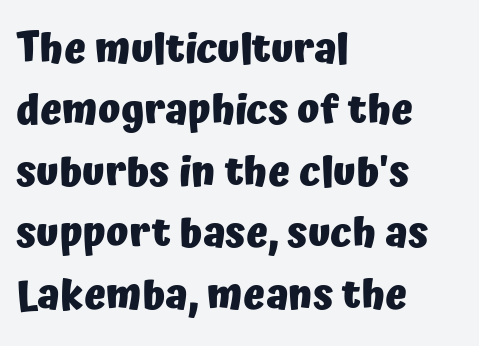
The image shows 41 px heavy sans-serif type, upright; set left-aligned, normal line spacing (1.5x), normal letter spacing, not underlined; low stroke contrast and a medium x-height.
